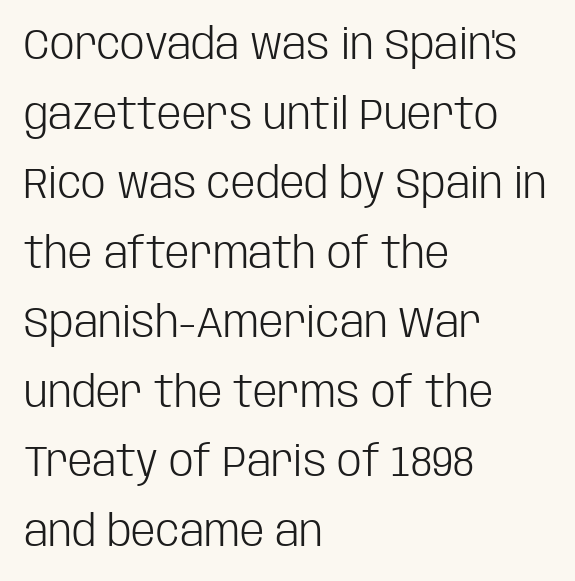
{"serif": "no", "italic": "no", "bold": "no", "weight": "light", "width": "condensed", "stroke_contrast": "low", "x_height": "large", "monospaced": "no", "underline": "no", "align": "left", "line_spacing": "normal", "line_spacing_ratio": 1.58, "letter_spacing": "normal", "letter_spacing_em": 0.0, "glyph_px": 44}
